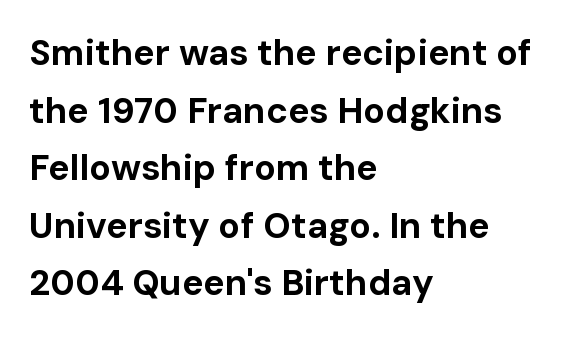
This sample keeps an unexceptional amount of space between lines. Each row of text sits above clean, open space. What kind of face is this? One without serifs — a sans. Italic: no, the glyphs are upright roman. Summary of weight: heavy, a full bold.
